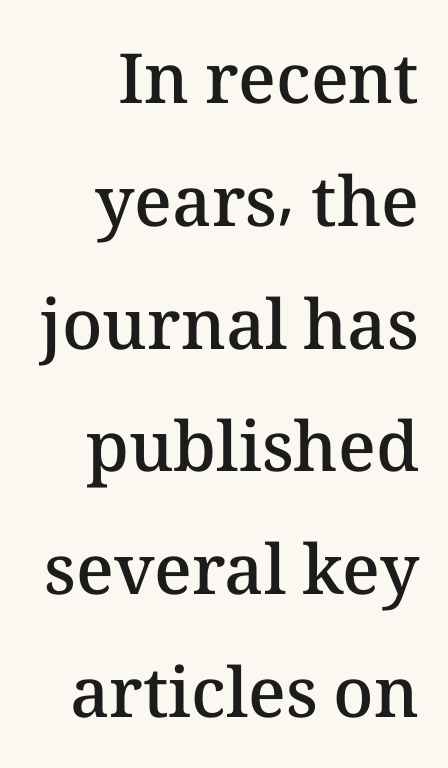
{"italic": "no", "bold": "semi", "weight": "semibold", "width": "normal", "stroke_contrast": "medium", "x_height": "medium", "monospaced": "no", "underline": "no", "align": "right", "line_spacing_ratio": 1.78, "letter_spacing": "normal", "letter_spacing_em": 0.0, "glyph_px": 69}
